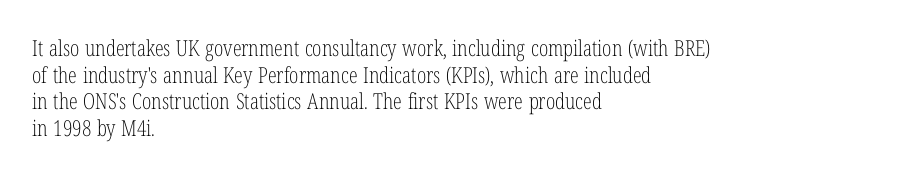
The image shows 22 px text type, upright; set left-aligned, line spacing 1.21x, normal letter spacing, not underlined.
